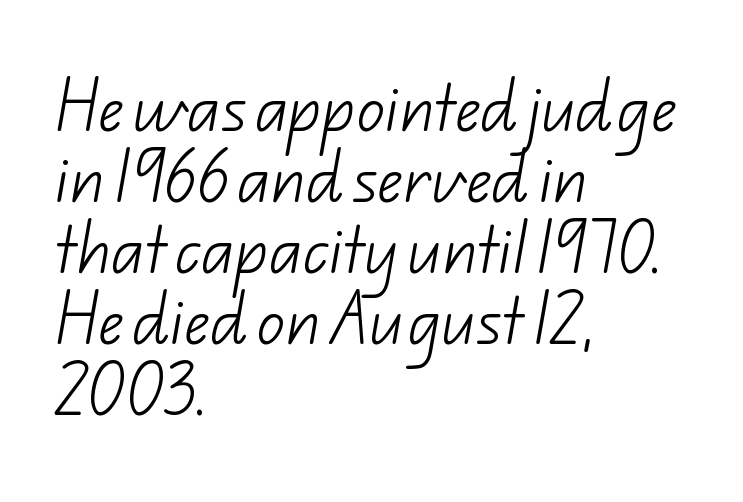
Letters rest on an invisible, unmarked baseline. How would I describe the line gaps? Plain and ordinary. The characters display no serif detailing; their extremities are plain. Between one letter and the next there's only the usual sliver of space. Is this a fixed-width face? No — the glyphs have proportional, varying widths. The characters are drawn with everyday or finer stroke widths.
